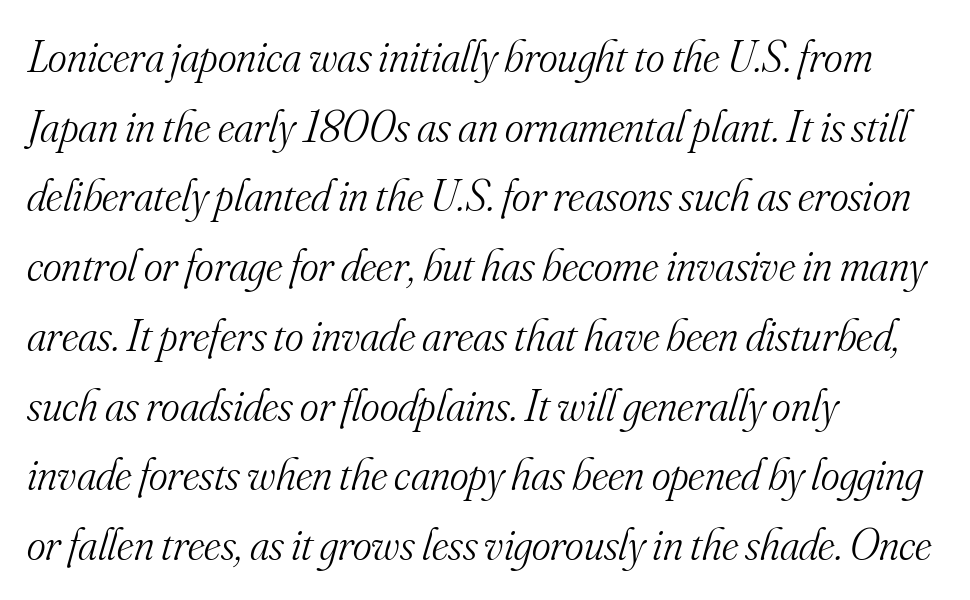
The specimen omits any rule beneath the text block's lines. The strokes carry an ordinary text weight at most. This sample keeps an unexceptional amount of space between lines. The passage shown leans; its letterforms are oblique.
